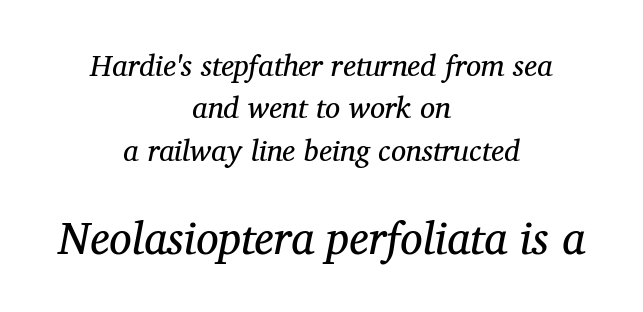
Q: Is the text bold? A: No.
Q: Is the text italic (slanted)? A: Yes, it leans right by about 12 degrees.
Q: Is the typeface a serif or a sans-serif typeface? A: Serif.
Q: Is the text underlined? A: No.
Q: How is the paragraph aligned? A: Centered.
Q: Is the spacing between letters normal or unusually wide? A: Normal.
Q: Is the spacing between lines tight, normal or loose? A: Normal.
Q: Which block of text is set in a larger size, the first (top) or the second (bottom)? A: The second (bottom) one.
Q: Width (condensed, normal, or wide)? A: Normal.
Q: Stroke contrast? A: Medium.
Q: x-height? A: Medium.
Q: Monospaced? A: No.
